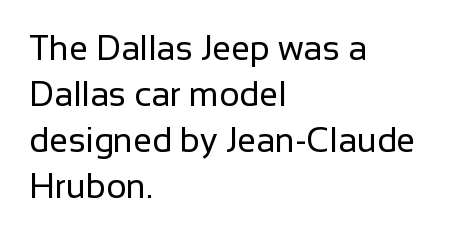
The image shows 34 px regular-weight sans-serif type, upright; set left-aligned, normal line spacing (1.35x), normal letter spacing, not underlined; low stroke contrast and a medium x-height.
